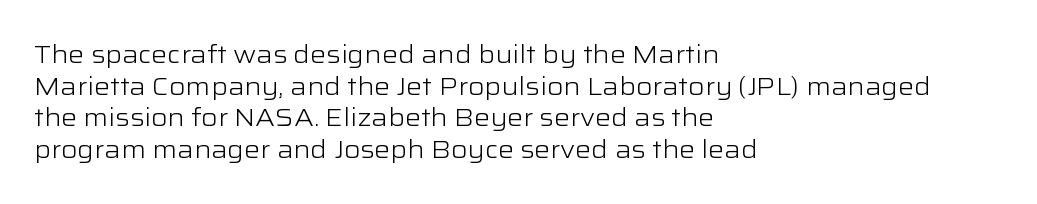
{"italic": "no", "bold": "no", "underline": "no", "align": "left", "line_spacing": "normal", "line_spacing_ratio": 1.27, "letter_spacing": "normal", "letter_spacing_em": 0.0, "glyph_px": 25}
